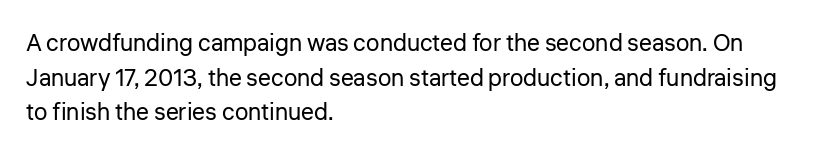
{"italic": "no", "bold": "no", "underline": "no", "align": "left", "line_spacing": "normal", "line_spacing_ratio": 1.44, "letter_spacing": "normal", "letter_spacing_em": 0.0, "glyph_px": 24}
